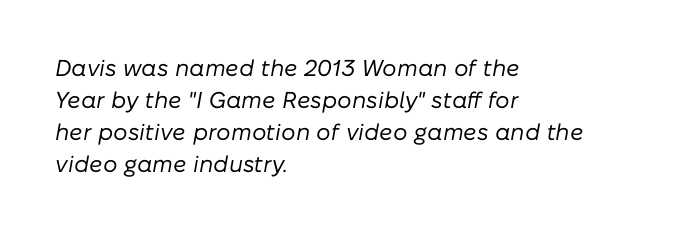
{"italic": "yes", "lean": "right", "slant_degrees": 10, "bold": "no", "underline": "no", "align": "left", "line_spacing": "normal", "line_spacing_ratio": 1.39, "letter_spacing": "normal", "letter_spacing_em": 0.0, "glyph_px": 23}
